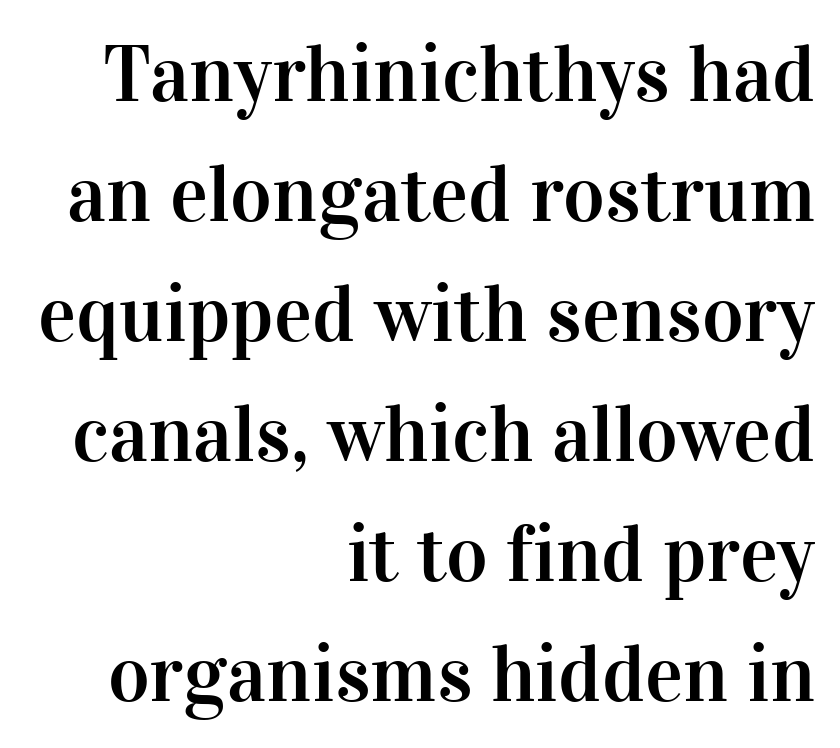
Q: Is the text italic (slanted)? A: No, it is upright.
Q: Is the typeface a serif or a sans-serif typeface? A: Serif.
Q: Is the text underlined? A: No.
Q: How is the paragraph aligned? A: Right-aligned.
Q: Is the spacing between letters normal or unusually wide? A: Normal.
Q: Is the spacing between lines tight, normal or loose? A: Normal.
Q: Width (condensed, normal, or wide)? A: Normal.
Q: Stroke contrast? A: High.
Q: x-height? A: Medium.
Q: Monospaced? A: No.
